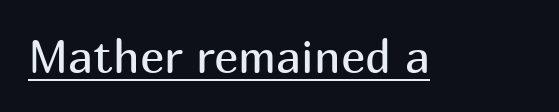
Q: Is the text bold? A: No.
Q: Is the text italic (slanted)? A: No, it is upright.
Q: Is the typeface a serif or a sans-serif typeface? A: Sans-serif.
Q: Is the text underlined? A: Yes.
Q: Is the spacing between letters normal or unusually wide? A: Normal.
Q: Width (condensed, normal, or wide)? A: Normal.
Q: Stroke contrast? A: Medium.
Q: x-height? A: Medium.
Q: Monospaced? A: No.
